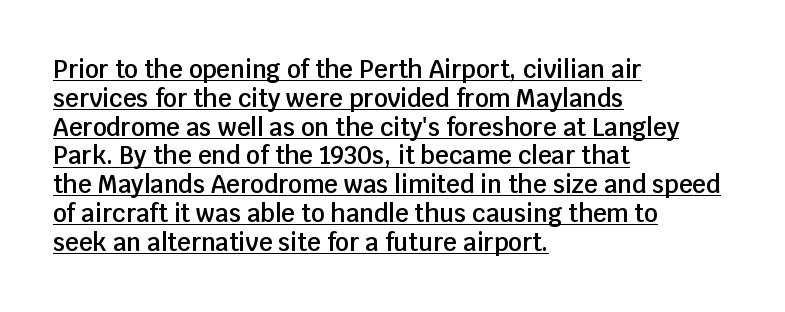
The image shows 24 px text type, upright; set left-aligned, line spacing 1.2x, normal letter spacing, underlined.
